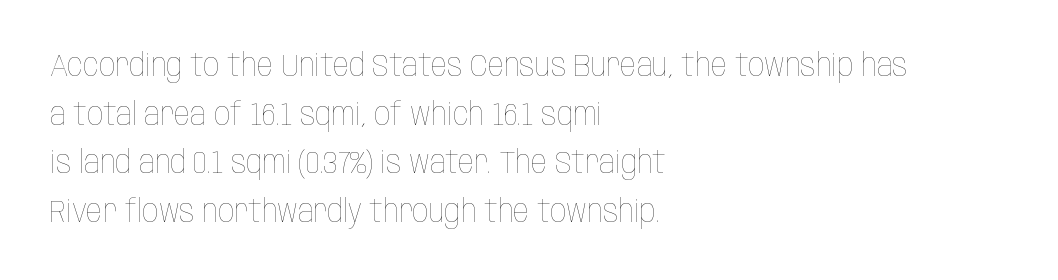
Heaviness? Minimal to ordinary, like unemphasized prose. Do the letters lean? They stand straight. Looks like regular typesetting: each glyph gets only the width it needs. Unmarked baselines from the first word to the last.
